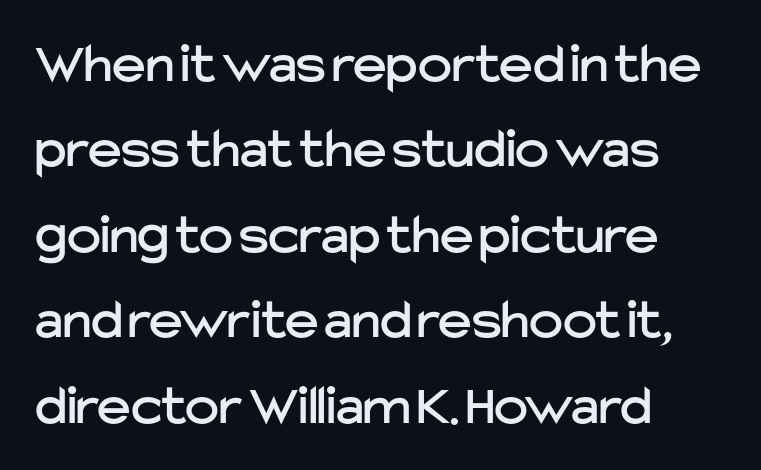
The image shows 57 px sans-serif type, upright; set left-aligned, normal line spacing (1.5x), normal letter spacing, not underlined; low stroke contrast and a medium x-height.
